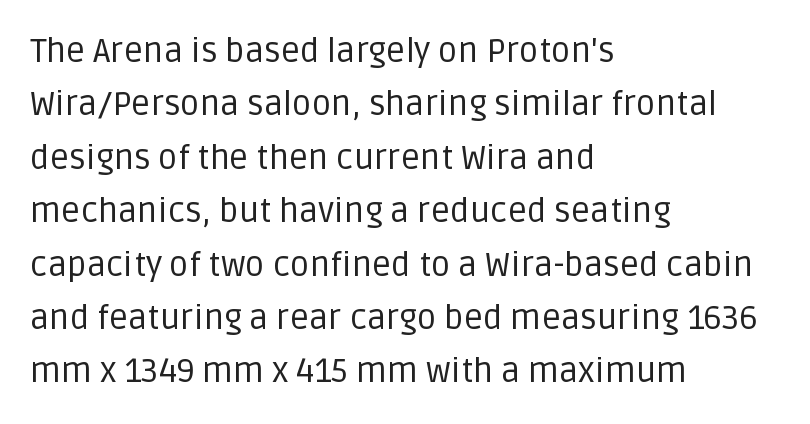
Is this a heavy cut? Hardly; it is regular or lighter. Think of a printed novel: that variable character pitch is what you see here. The letters stand upright; this is a roman face. The passage is arranged the way most books set body copy — flush left. A bare baseline throughout the passage.
